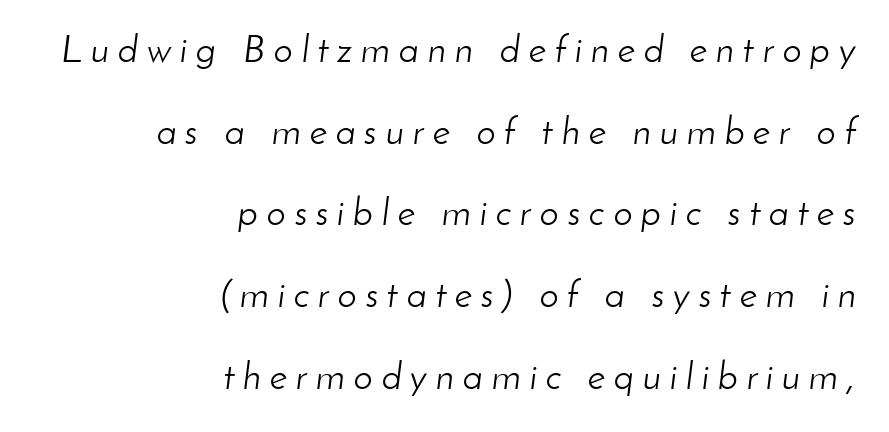
Q: Is the text bold? A: No.
Q: Is the text italic (slanted)? A: Yes, it leans right by about 8 degrees.
Q: Is the text underlined? A: No.
Q: How is the paragraph aligned? A: Right-aligned.
Q: Is the spacing between letters normal or unusually wide? A: Unusually wide.
Q: Is the spacing between lines tight, normal or loose? A: Loose.
Q: Width (condensed, normal, or wide)? A: Normal.
Q: Stroke contrast? A: Low.
Q: x-height? A: Small.
Q: Monospaced? A: No.
